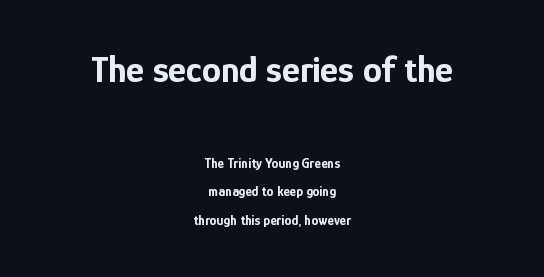
{"serif": "no", "italic": "no", "bold": "yes", "weight": "bold", "width": "condensed", "stroke_contrast": "low", "x_height": "medium", "monospaced": "no", "underline": "no", "align": "center", "line_spacing": "loose", "line_spacing_ratio": 2.04, "letter_spacing": "normal", "letter_spacing_em": 0.0, "larger_block": "first", "size_ratio": 2.71, "glyph_px": 38}
